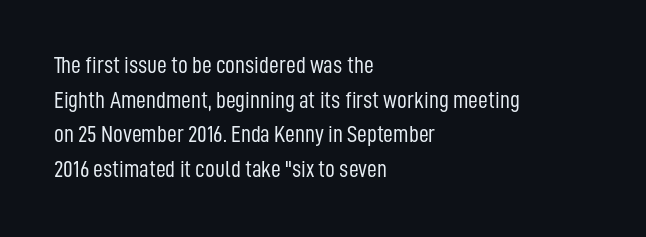
Q: Is the text bold? A: No.
Q: Is the text italic (slanted)? A: No, it is upright.
Q: Is the text underlined? A: No.
Q: How is the paragraph aligned? A: Left-aligned.
Q: Is the spacing between letters normal or unusually wide? A: Normal.
Q: Is the spacing between lines tight, normal or loose? A: Normal.
